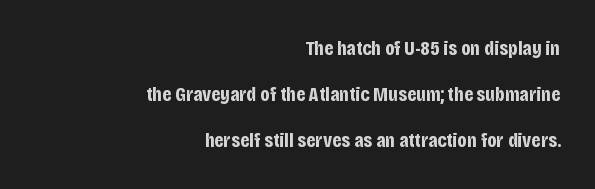
Q: Is the text bold? A: Yes.
Q: Is the text italic (slanted)? A: No, it is upright.
Q: Is the text underlined? A: No.
Q: How is the paragraph aligned? A: Right-aligned.
Q: Is the spacing between letters normal or unusually wide? A: Normal.
Q: Is the spacing between lines tight, normal or loose? A: Loose.
